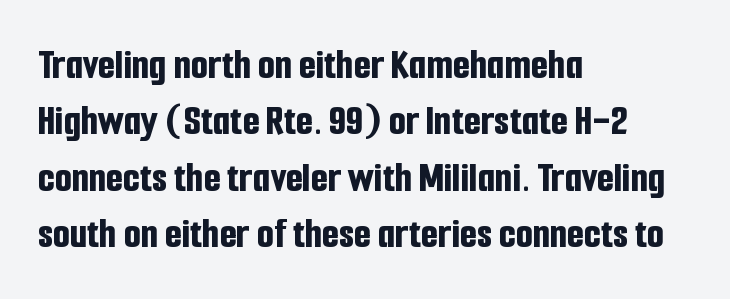
{"serif": "no", "italic": "no", "bold": "yes", "weight": "bold", "width": "condensed", "stroke_contrast": "low", "x_height": "medium", "monospaced": "no", "underline": "no", "align": "left", "line_spacing": "normal", "line_spacing_ratio": 1.28, "letter_spacing": "normal", "letter_spacing_em": 0.0, "glyph_px": 44}
